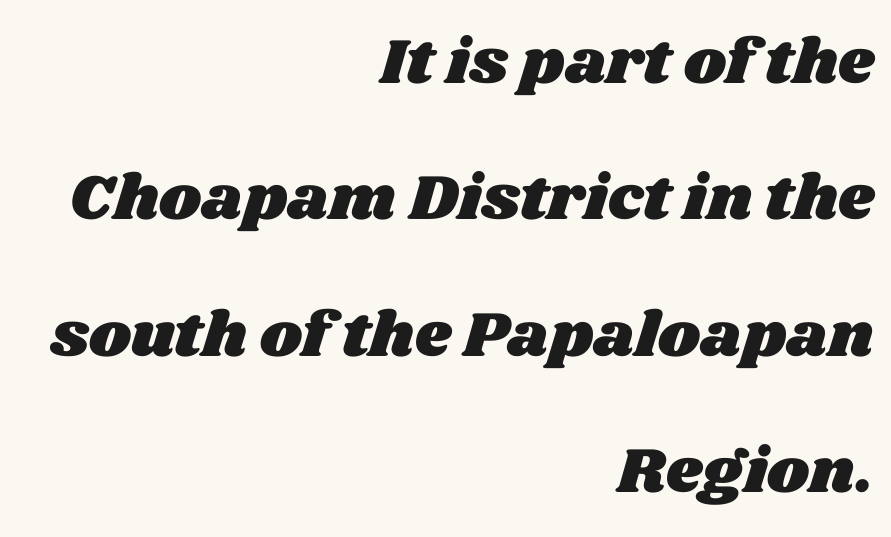
These lines stack with their right ends in a neat column. Think of a printed novel: that variable character pitch is what you see here. The designer dialed line spacing up above the default. Anything drawn beneath the words? Only blank space. The type is set solid horizontally, with unmodified tracking.
